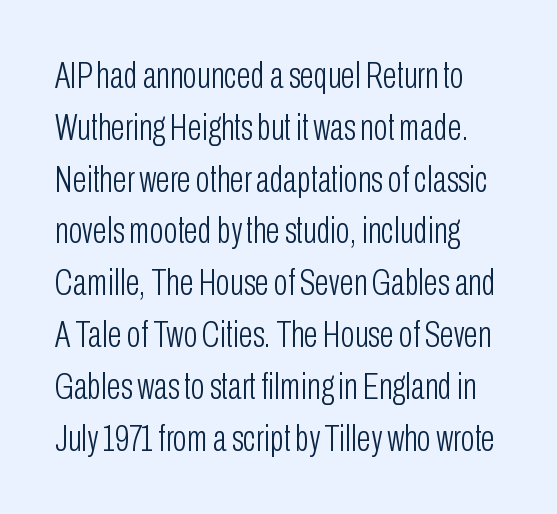
The glyphs are unaccompanied by any horizontal stroke below them. Classification — sans serif. Successive baselines arrive at the customary interval. Varying glyph widths throughout — classic text-font behaviour.
